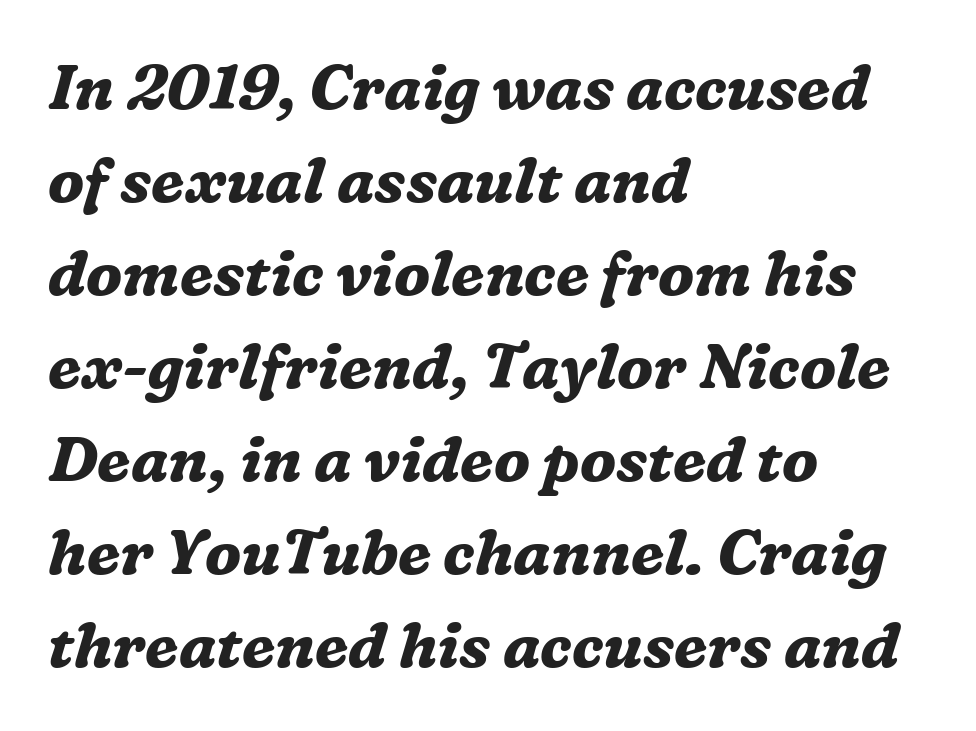
Q: Is the text bold? A: Yes.
Q: Is the text italic (slanted)? A: Yes, it leans right by about 16 degrees.
Q: Is the typeface a serif or a sans-serif typeface? A: Serif.
Q: Is the text underlined? A: No.
Q: How is the paragraph aligned? A: Left-aligned.
Q: Is the spacing between letters normal or unusually wide? A: Normal.
Q: Is the spacing between lines tight, normal or loose? A: Normal.
Q: Width (condensed, normal, or wide)? A: Normal.
Q: Stroke contrast? A: Medium.
Q: x-height? A: Medium.
Q: Monospaced? A: No.
